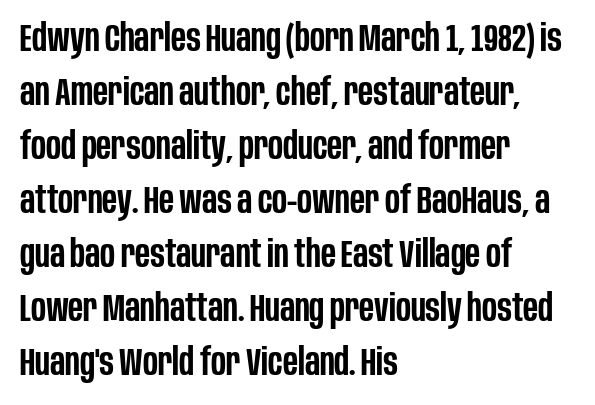
The image shows 38 px semibold, condensed sans-serif type, upright; set left-aligned, normal line spacing (1.42x), normal letter spacing, not underlined; low stroke contrast and a large x-height.
